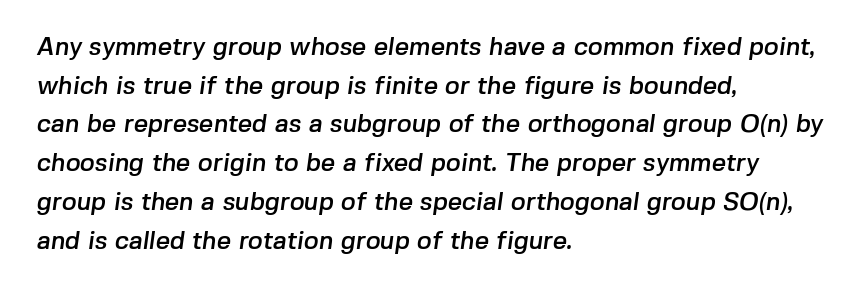
The image shows 25 px text type; set left-aligned, normal line spacing (1.55x), normal letter spacing, not underlined.
